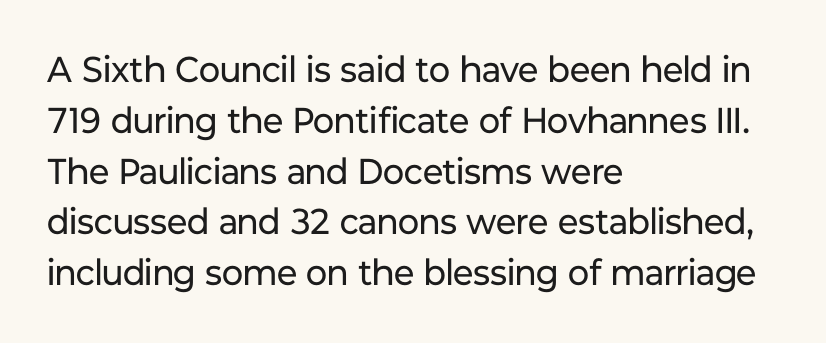
Weight: in the light-to-regular range. Posture: vertical. Each letter's strokes conclude bluntly, with no projecting serifs. Words appear dense and cohesive because spacing is normal.
